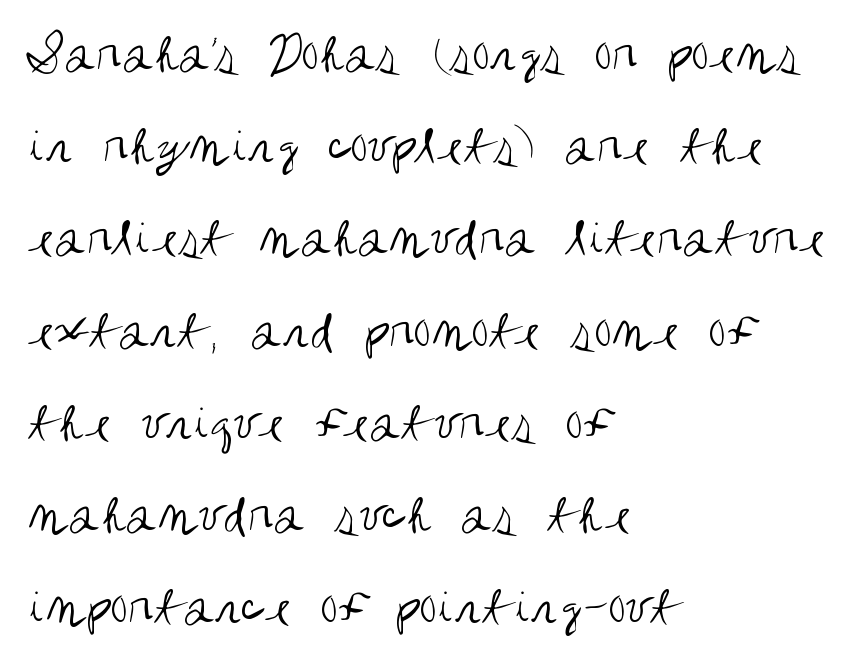
The image shows 58 px regular-weight, condensed sans-serif type; set left-aligned, normal line spacing (1.59x), normal letter spacing, not underlined; medium stroke contrast and a large x-height.
